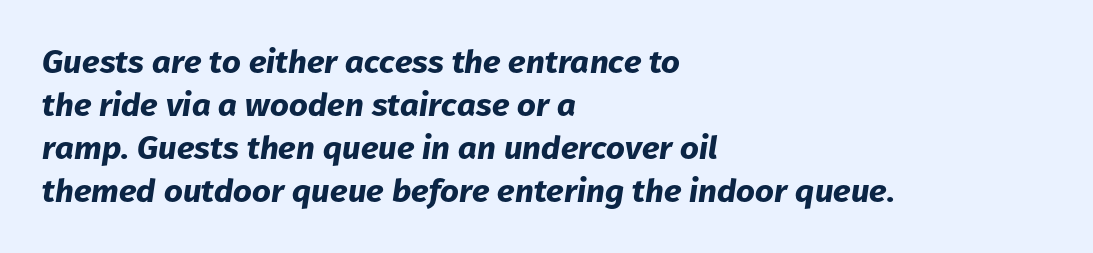
Rendered with sloped, italic letterforms. Leftover space on each line is placed entirely after the last word. These words are printed bold, with thick strokes throughout. The specimen omits any rule beneath the text block's lines.
